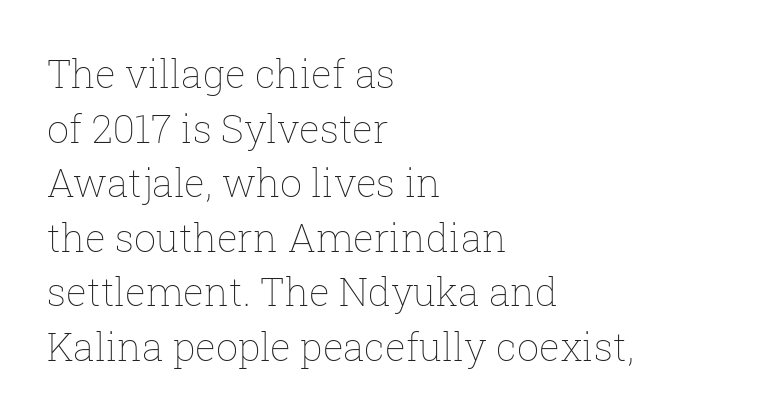
Reading down the column, the eye jumps a familiar distance to each next line. No extra tracking has been applied to these lines. The axis of the letterforms is exactly vertical. The font is comparable to plain body text, perhaps lighter. The foot of each line stays bare and open.
